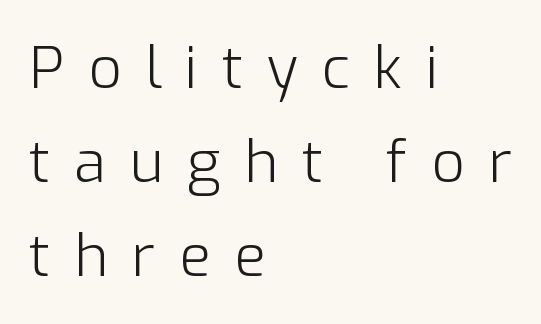
Q: Is the text bold? A: No.
Q: Is the text italic (slanted)? A: No, it is upright.
Q: Is the typeface a serif or a sans-serif typeface? A: Sans-serif.
Q: Is the text underlined? A: No.
Q: How is the paragraph aligned? A: Left-aligned.
Q: Is the spacing between letters normal or unusually wide? A: Unusually wide.
Q: Is the spacing between lines tight, normal or loose? A: Normal.
Q: Width (condensed, normal, or wide)? A: Normal.
Q: Stroke contrast? A: Low.
Q: x-height? A: Medium.
Q: Monospaced? A: No.
